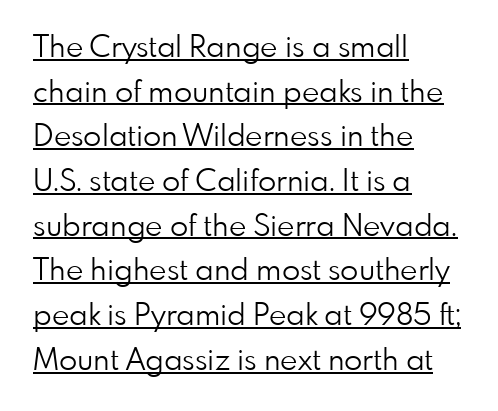
Q: Is the text bold? A: No.
Q: Is the text italic (slanted)? A: No, it is upright.
Q: Is the typeface a serif or a sans-serif typeface? A: Sans-serif.
Q: Is the text underlined? A: Yes.
Q: How is the paragraph aligned? A: Left-aligned.
Q: Is the spacing between letters normal or unusually wide? A: Normal.
Q: Is the spacing between lines tight, normal or loose? A: Normal.
Q: Width (condensed, normal, or wide)? A: Normal.
Q: Stroke contrast? A: Low.
Q: x-height? A: Small.
Q: Monospaced? A: No.
